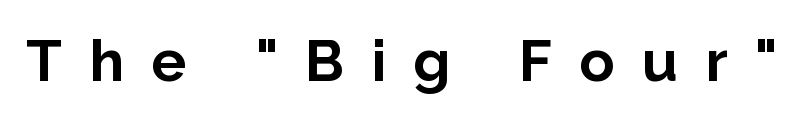
The image shows 58 px bold sans-serif type, upright; set unusually wide letter spacing (+0.47 em), not underlined; low stroke contrast and a medium x-height.
